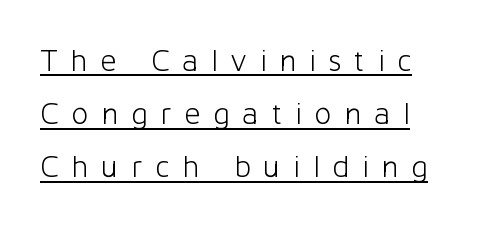
The image shows 32 px light sans-serif type, upright; set normal line spacing (1.66x), unusually wide letter spacing (+0.39 em), underlined; low stroke contrast and a medium x-height.
